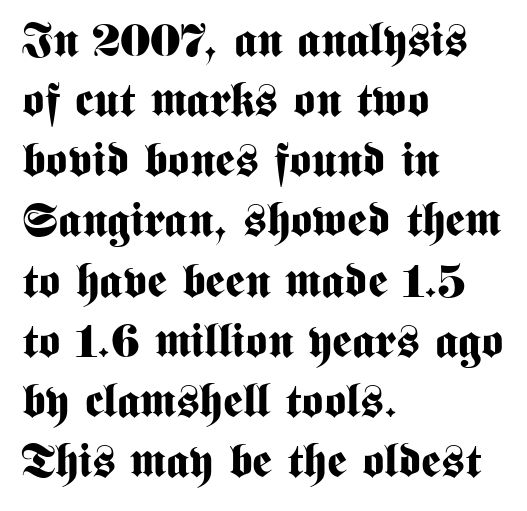
The image shows 47 px bold, condensed sans-serif type, upright; set left-aligned, normal line spacing (1.28x), normal letter spacing, not underlined; medium stroke contrast and a medium x-height.
